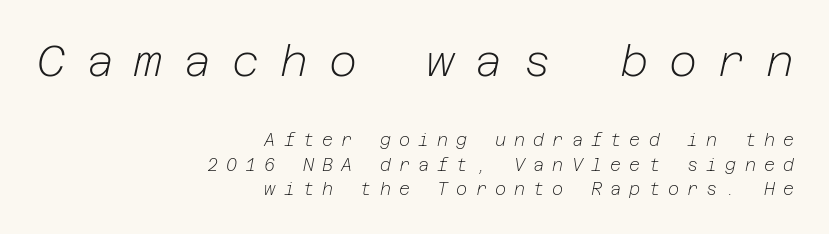
The image shows 43 px light type, italic (leaning right); set right-aligned, normal line spacing (1.42x), unusually wide letter spacing (+0.48 em), not underlined; the first (top) block is 2.53x larger; low stroke contrast and a medium x-height.
